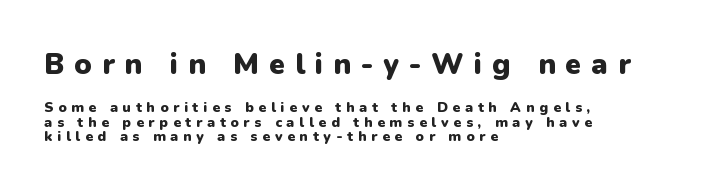
Q: Is the text bold? A: Yes.
Q: Is the text italic (slanted)? A: No, it is upright.
Q: Is the typeface a serif or a sans-serif typeface? A: Sans-serif.
Q: Is the text underlined? A: No.
Q: How is the paragraph aligned? A: Left-aligned.
Q: Is the spacing between letters normal or unusually wide? A: Unusually wide.
Q: Is the spacing between lines tight, normal or loose? A: Tight.
Q: Which block of text is set in a larger size, the first (top) or the second (bottom)? A: The first (top) one.
Q: Width (condensed, normal, or wide)? A: Normal.
Q: Stroke contrast? A: Low.
Q: x-height? A: Medium.
Q: Monospaced? A: No.
